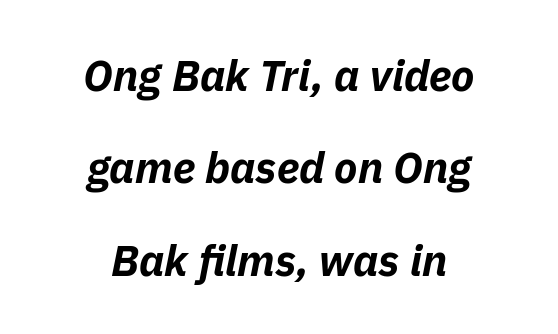
The image shows 43 px bold type, italic (leaning right); set centered, loose line spacing (2.15x), normal letter spacing, not underlined; low stroke contrast and a medium x-height.
